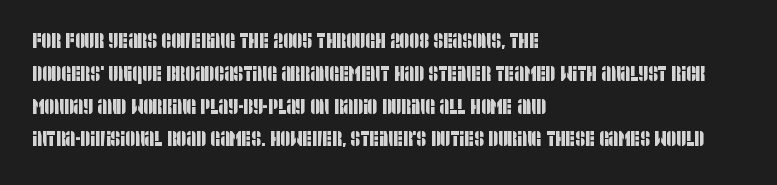
Q: Is the text underlined? A: No.
Q: How is the paragraph aligned? A: Left-aligned.
Q: Is the spacing between letters normal or unusually wide? A: Normal.
Q: Is the spacing between lines tight, normal or loose? A: Normal.
